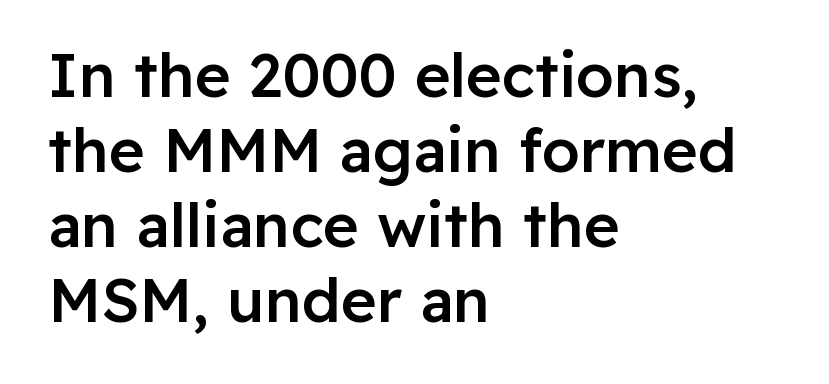
Q: Is the text bold? A: Semi-bold.
Q: Is the text italic (slanted)? A: No, it is upright.
Q: Is the typeface a serif or a sans-serif typeface? A: Sans-serif.
Q: Is the text underlined? A: No.
Q: How is the paragraph aligned? A: Left-aligned.
Q: Is the spacing between letters normal or unusually wide? A: Normal.
Q: Width (condensed, normal, or wide)? A: Normal.
Q: Stroke contrast? A: Low.
Q: x-height? A: Medium.
Q: Monospaced? A: No.
